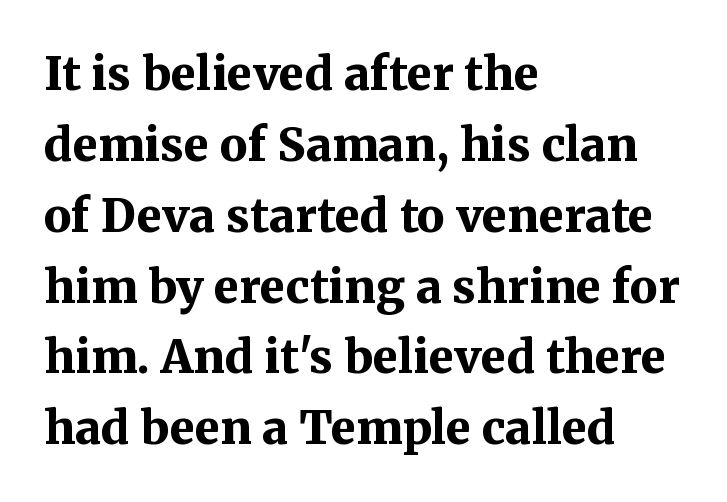
Q: Is the text bold? A: Yes.
Q: Is the text italic (slanted)? A: No, it is upright.
Q: Is the typeface a serif or a sans-serif typeface? A: Serif.
Q: Is the text underlined? A: No.
Q: How is the paragraph aligned? A: Left-aligned.
Q: Is the spacing between letters normal or unusually wide? A: Normal.
Q: Is the spacing between lines tight, normal or loose? A: Normal.
Q: Width (condensed, normal, or wide)? A: Normal.
Q: Stroke contrast? A: Medium.
Q: x-height? A: Medium.
Q: Monospaced? A: No.
